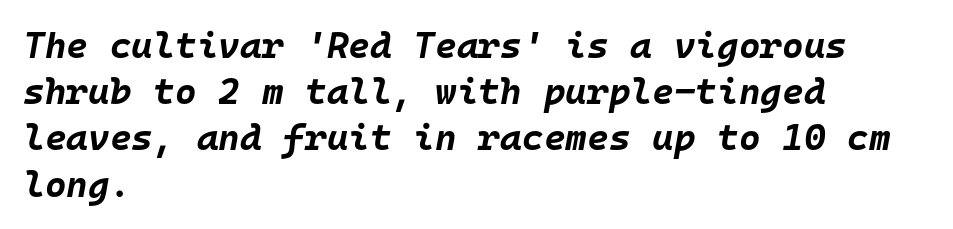
Pretty heavy lettering here — definitely bold. A normal amount of white space separates one row of letters from the next. The paragraph has a hard left edge and a soft right edge. The words here are not underlined. These lines are rendered in a fixed-pitch font.
